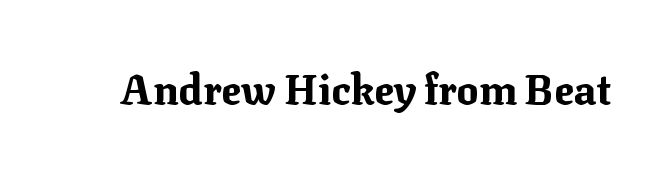
Q: Is the text bold? A: Yes.
Q: Is the text italic (slanted)? A: No, it is upright.
Q: Is the typeface a serif or a sans-serif typeface? A: Serif.
Q: Is the text underlined? A: No.
Q: Is the spacing between letters normal or unusually wide? A: Normal.
Q: Width (condensed, normal, or wide)? A: Normal.
Q: Stroke contrast? A: Medium.
Q: x-height? A: Medium.
Q: Monospaced? A: No.
